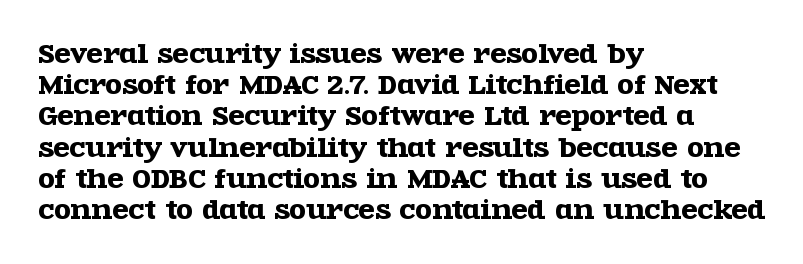
{"italic": "no", "underline": "no", "align": "left", "line_spacing": "normal", "line_spacing_ratio": 1.3, "letter_spacing": "normal", "letter_spacing_em": 0.0, "glyph_px": 24}
